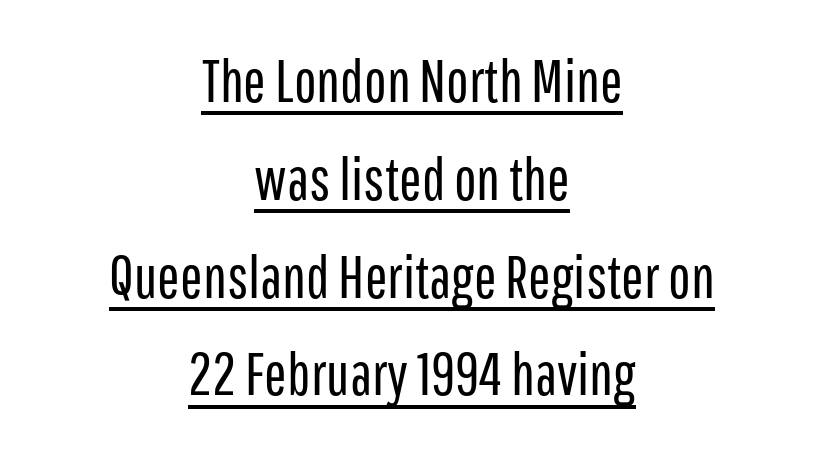
The image shows 60 px regular-weight, condensed sans-serif type, upright; set centered, normal line spacing (1.63x), normal letter spacing, underlined; low stroke contrast and a medium x-height.
